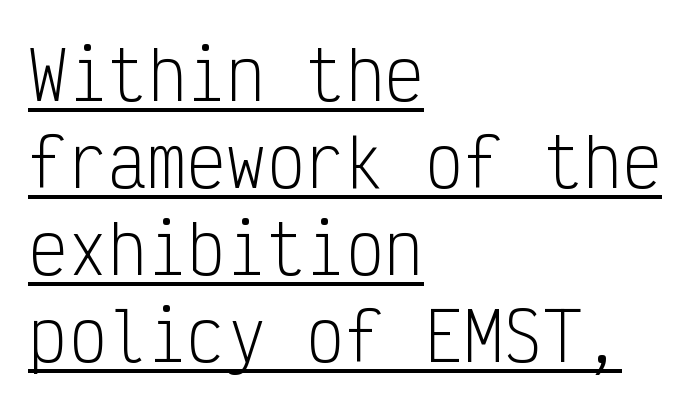
The image shows 66 px light, condensed sans-serif type, upright, monospaced; set left-aligned, normal line spacing (1.32x), normal letter spacing, underlined; low stroke contrast and a medium x-height.
